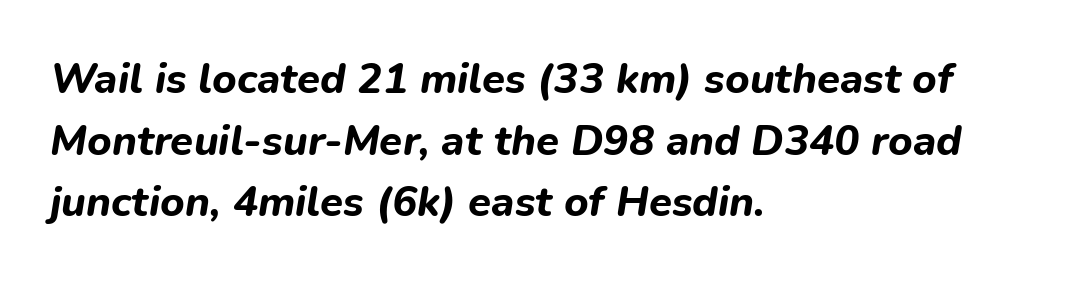
The image shows 42 px bold type, italic (leaning right); set left-aligned, normal line spacing (1.47x), normal letter spacing, not underlined; low stroke contrast and a medium x-height.
